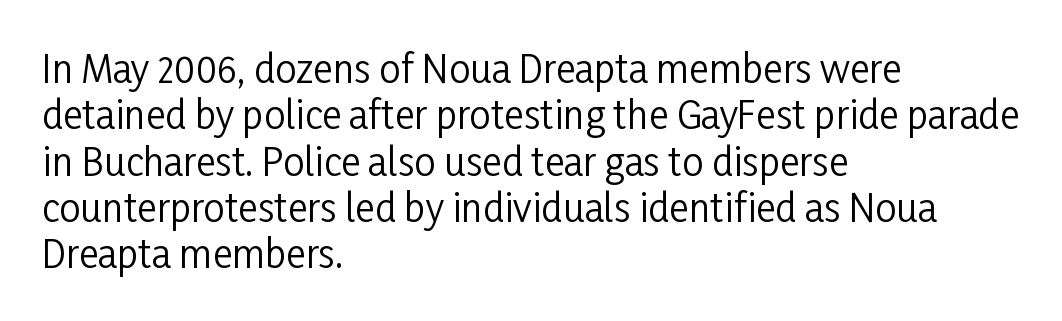
The image shows 38 px regular-weight, condensed sans-serif type, upright; set left-aligned, line spacing 1.22x, normal letter spacing, not underlined; low stroke contrast and a medium x-height.
